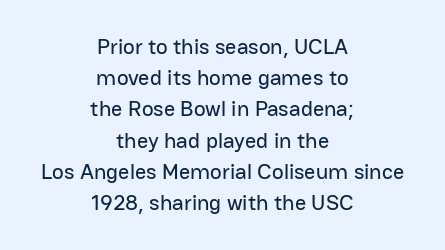
Q: Is the text italic (slanted)? A: No, it is upright.
Q: Is the text underlined? A: No.
Q: How is the paragraph aligned? A: Centered.
Q: Is the spacing between letters normal or unusually wide? A: Normal.
Q: Is the spacing between lines tight, normal or loose? A: Normal.
